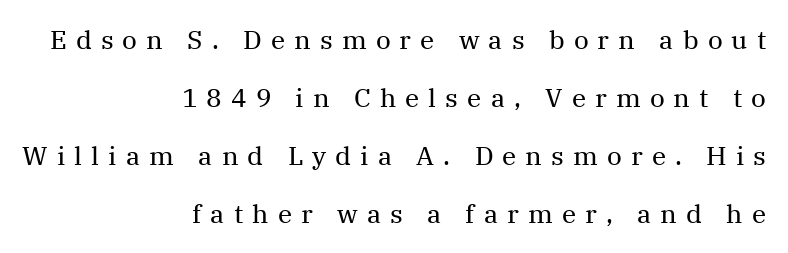
Q: Is the text bold? A: No.
Q: Is the text italic (slanted)? A: No, it is upright.
Q: Is the text underlined? A: No.
Q: How is the paragraph aligned? A: Right-aligned.
Q: Is the spacing between letters normal or unusually wide? A: Unusually wide.
Q: Is the spacing between lines tight, normal or loose? A: Loose.
